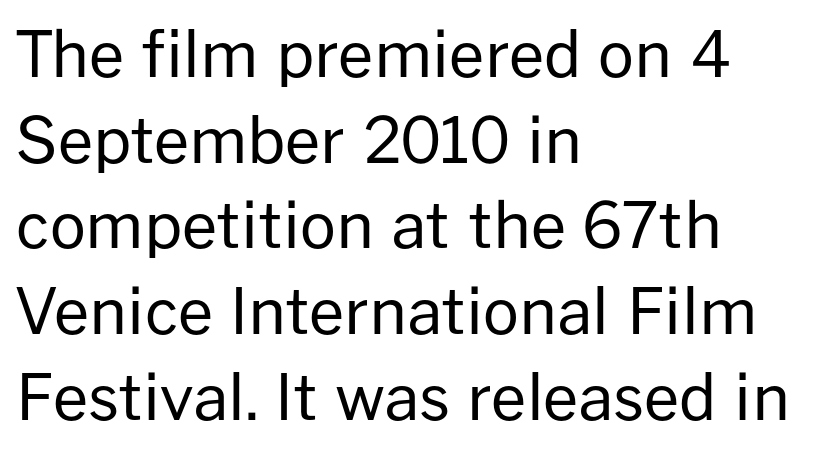
The image shows 63 px regular-weight sans-serif type, upright; set left-aligned, normal line spacing (1.36x), normal letter spacing, not underlined; low stroke contrast and a medium x-height.
